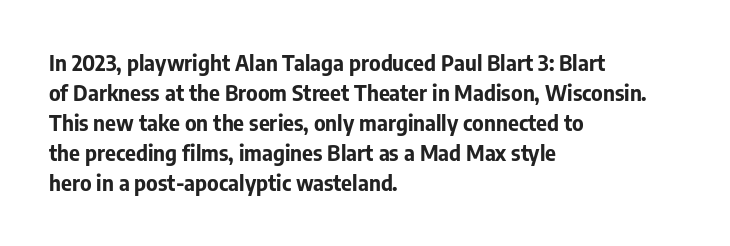
{"italic": "no", "bold": "yes", "underline": "no", "align": "left", "line_spacing": "normal", "line_spacing_ratio": 1.43, "letter_spacing": "normal", "letter_spacing_em": 0.0, "glyph_px": 21}
